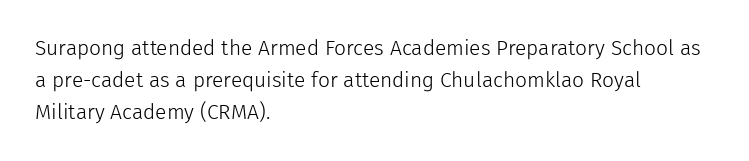
Is the block centered? No — it sits flush against the left margin. Honestly, the row spacing looks completely unremarkable. Check under the words: just untouched page. Ascenders rise straight up at ninety degrees. Nobody touched the tracking dial on this one.
